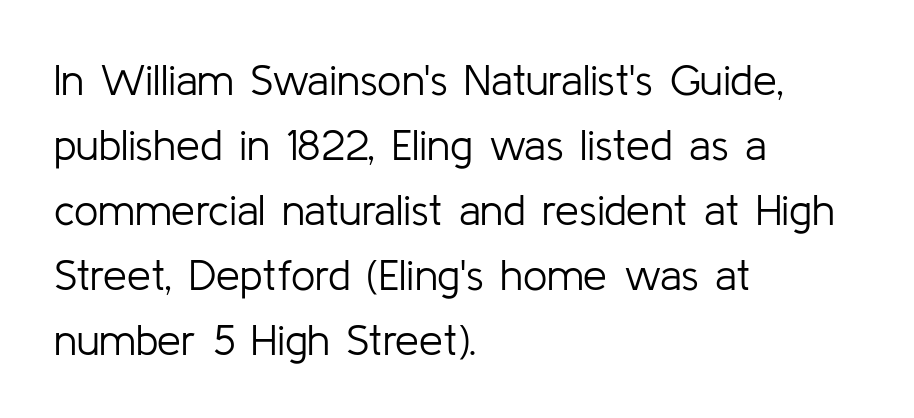
The passage shown has conventional tracking throughout. Here the designer chose a conventional face with non-uniform glyph widths. No heavy texture on the line: the type isn't bold. The lines sit at an ordinary, default distance from one another.
